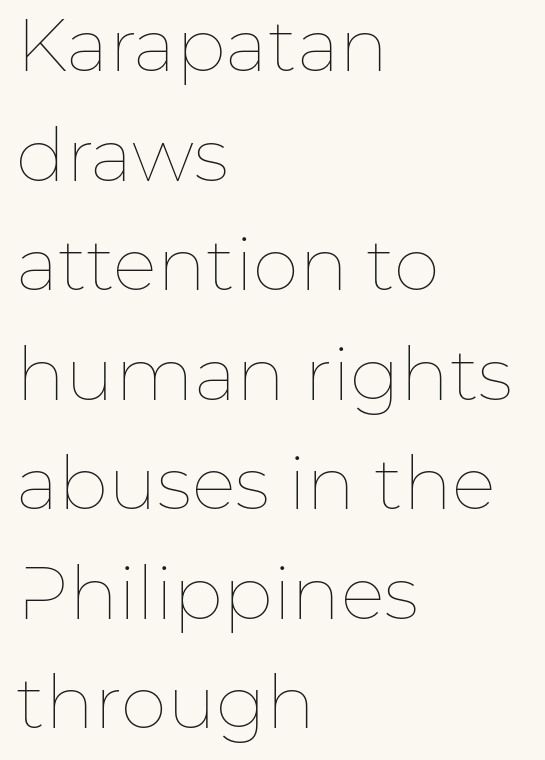
Regular leading. Character widths vary here, with narrow letters taking less room than wide ones. Beneath every word, the page is bare. Stem width sits at or under what a default text font uses. Nobody touched the tracking dial on this one.
